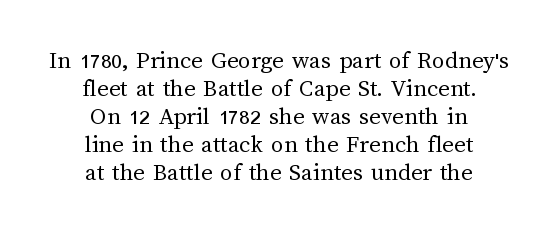
Is there much room between lines? No — they nearly touch. Heaviness? Minimal to ordinary, like unemphasized prose. Leftover space on each line is divided equally before and after the words. In terms of letterspacing, this is plain default setting. Is there any slant? The stems are plumb. Glance below the letters and you will spot only blank space.
